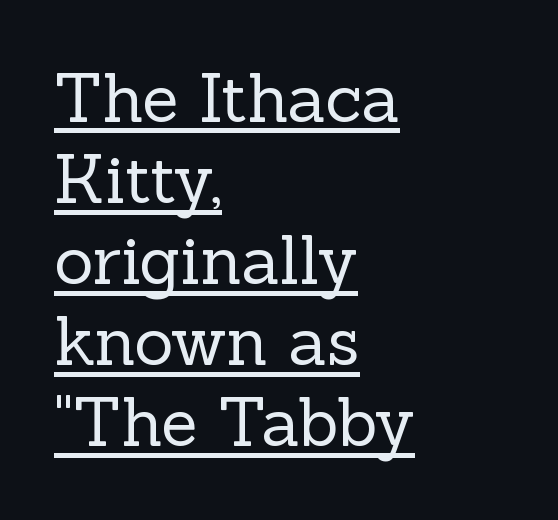
{"serif": "yes", "italic": "no", "bold": "no", "weight": "regular", "width": "normal", "x_height": "medium", "monospaced": "no", "underline": "yes", "align": "left", "line_spacing_ratio": 1.21, "letter_spacing": "normal", "letter_spacing_em": 0.0, "glyph_px": 67}
